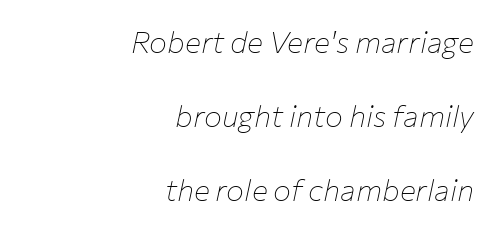
{"italic": "yes", "lean": "right", "slant_degrees": 12, "bold": "no", "weight": "thin", "width": "normal", "stroke_contrast": "low", "x_height": "medium", "monospaced": "no", "underline": "no", "align": "right", "line_spacing": "loose", "line_spacing_ratio": 2.46, "letter_spacing": "normal", "letter_spacing_em": 0.0, "glyph_px": 30}
